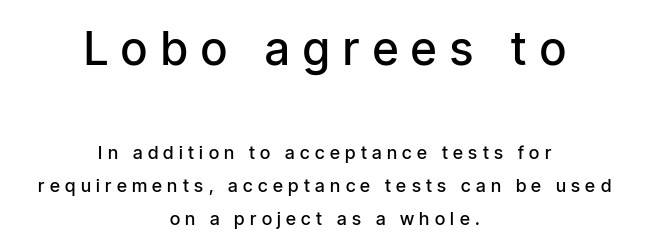
The image shows 46 px semibold, condensed sans-serif type, upright; set centered, line spacing 1.83x, unusually wide letter spacing (+0.3 em), not underlined; the first (top) block is 2.56x larger; low stroke contrast and a medium x-height.
